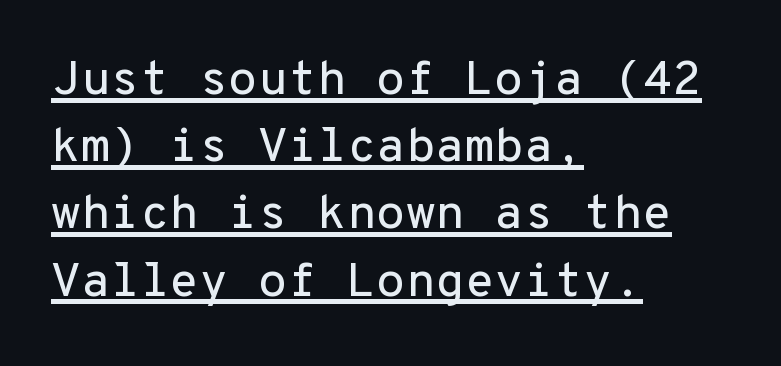
The image shows 48 px sans-serif type, upright, monospaced; set left-aligned, normal line spacing (1.4x), normal letter spacing, underlined; low stroke contrast and a medium x-height.
